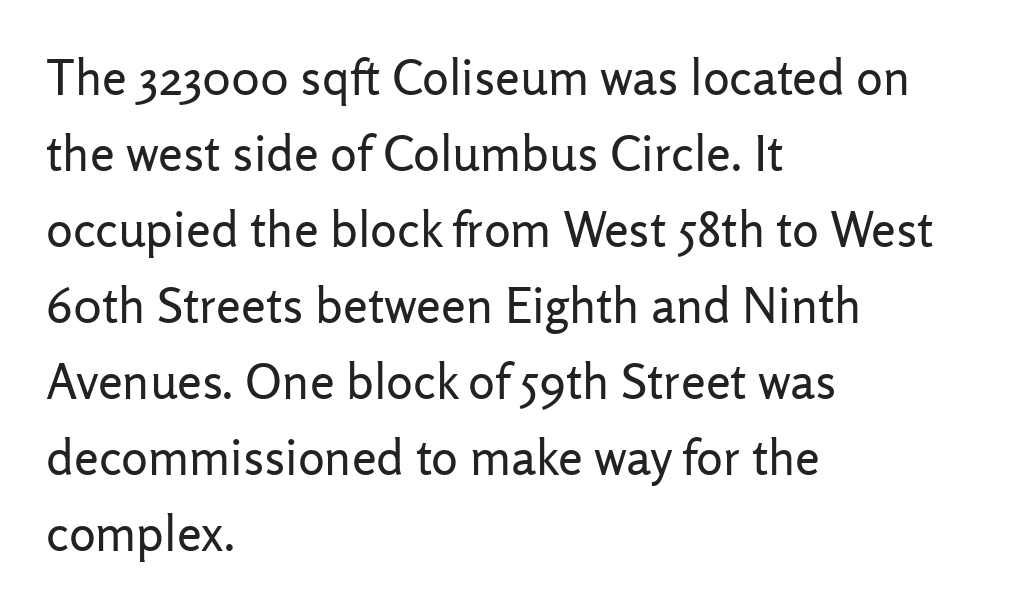
The ragged edge is on the right, which tells us the setting is flush left. The gap between lines stays unmarked. In terms of letterform style, serifs are entirely absent. The font is comparable to plain body text, perhaps lighter. The type sits square on the baseline with zero lean. The passage shown stacks its lines at a standard gap.
